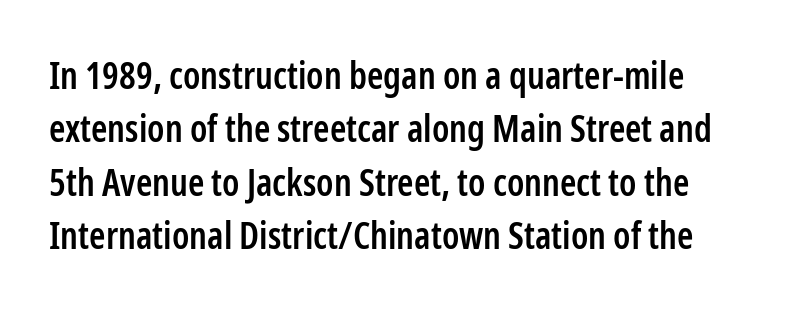
{"serif": "no", "italic": "no", "bold": "semi", "weight": "semibold", "width": "condensed", "stroke_contrast": "low", "x_height": "medium", "monospaced": "no", "underline": "no", "align": "left", "line_spacing": "normal", "line_spacing_ratio": 1.44, "letter_spacing": "normal", "letter_spacing_em": 0.0, "glyph_px": 37}
